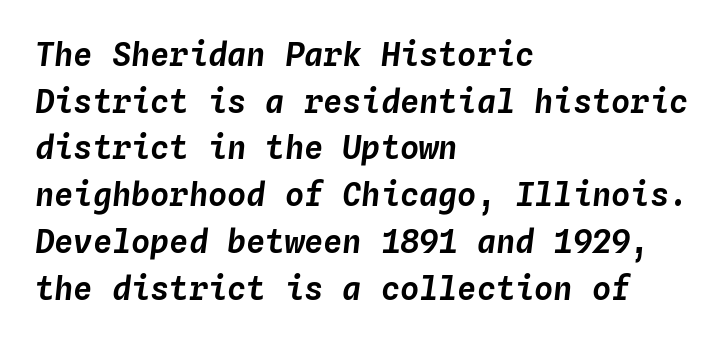
Q: Is the text italic (slanted)? A: Yes, it leans right by about 4 degrees.
Q: Is the text underlined? A: No.
Q: How is the paragraph aligned? A: Left-aligned.
Q: Is the spacing between letters normal or unusually wide? A: Normal.
Q: Is the spacing between lines tight, normal or loose? A: Normal.
Q: Width (condensed, normal, or wide)? A: Normal.
Q: Stroke contrast? A: Low.
Q: x-height? A: Medium.
Q: Monospaced? A: Yes.
